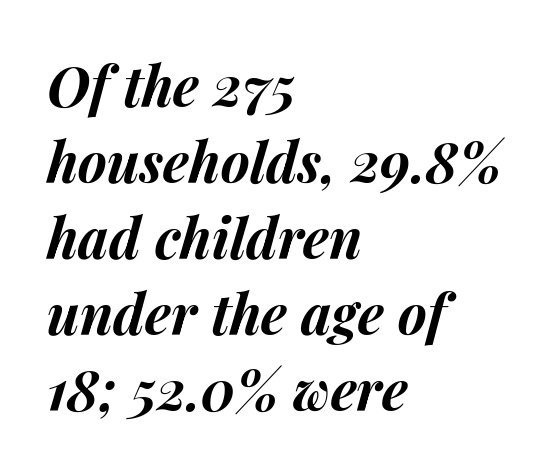
Q: Is the text bold? A: Yes.
Q: Is the text italic (slanted)? A: Yes, it leans right by about 14 degrees.
Q: Is the text underlined? A: No.
Q: How is the paragraph aligned? A: Left-aligned.
Q: Is the spacing between letters normal or unusually wide? A: Normal.
Q: Is the spacing between lines tight, normal or loose? A: Normal.
Q: Width (condensed, normal, or wide)? A: Normal.
Q: Stroke contrast? A: Medium.
Q: x-height? A: Medium.
Q: Monospaced? A: No.
